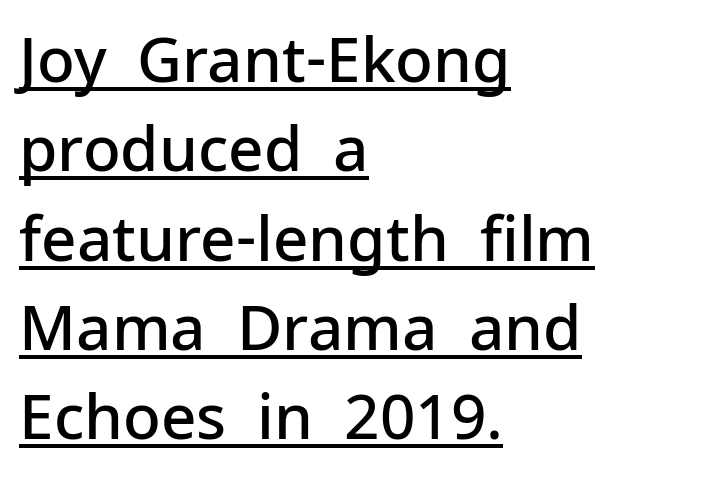
{"serif": "no", "italic": "no", "bold": "semi", "weight": "semibold", "width": "normal", "stroke_contrast": "low", "x_height": "medium", "monospaced": "no", "underline": "yes", "align": "left", "line_spacing": "normal", "line_spacing_ratio": 1.44, "letter_spacing": "normal", "letter_spacing_em": 0.0, "glyph_px": 62}
